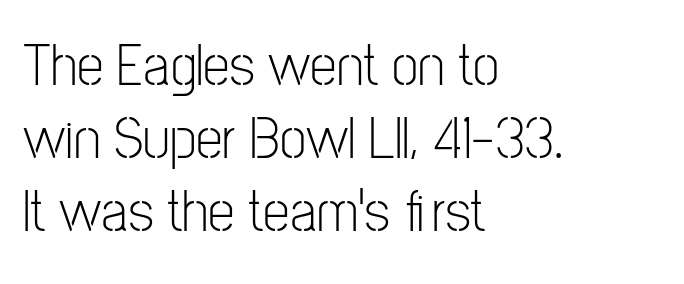
{"serif": "no", "italic": "no", "bold": "no", "weight": "light", "width": "condensed", "stroke_contrast": "low", "x_height": "medium", "monospaced": "no", "underline": "no", "align": "left", "line_spacing_ratio": 1.22, "letter_spacing": "normal", "letter_spacing_em": 0.0, "glyph_px": 60}
